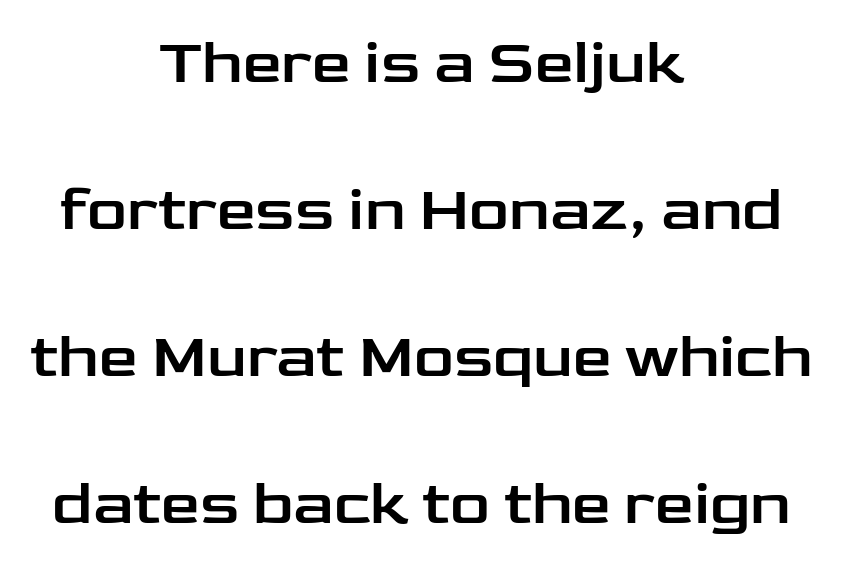
The image shows 62 px wide sans-serif type, upright; set centered, loose line spacing (2.37x), normal letter spacing, not underlined; low stroke contrast and a medium x-height.
